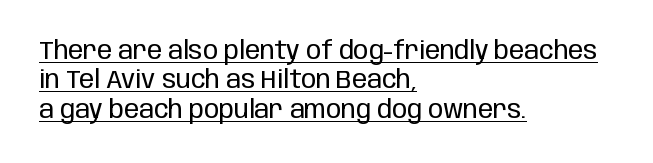
Q: Is the text bold? A: No.
Q: Is the text italic (slanted)? A: No, it is upright.
Q: Is the text underlined? A: Yes.
Q: How is the paragraph aligned? A: Left-aligned.
Q: Is the spacing between letters normal or unusually wide? A: Normal.
